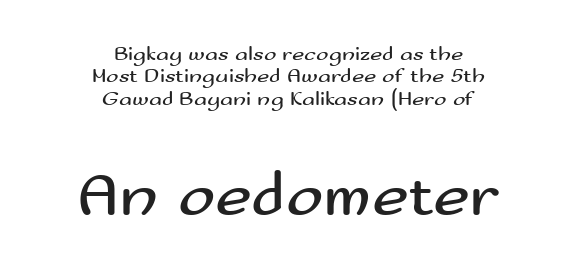
{"serif": "no", "italic": "no", "bold": "no", "weight": "regular", "width": "wide", "stroke_contrast": "medium", "x_height": "small", "monospaced": "no", "underline": "no", "align": "center", "line_spacing": "tight", "line_spacing_ratio": 1.07, "letter_spacing": "normal", "letter_spacing_em": 0.0, "larger_block": "second", "size_ratio": 3.0, "glyph_px": 63}
